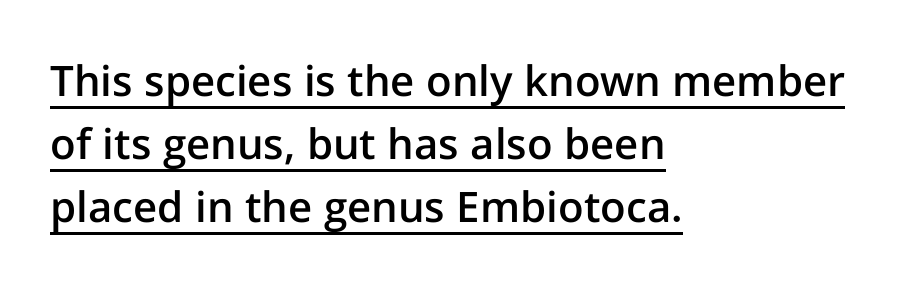
{"serif": "no", "italic": "no", "bold": "semi", "weight": "semibold", "width": "normal", "stroke_contrast": "low", "x_height": "medium", "monospaced": "no", "underline": "yes", "align": "left", "line_spacing": "normal", "line_spacing_ratio": 1.5, "letter_spacing": "normal", "letter_spacing_em": 0.0, "glyph_px": 42}
